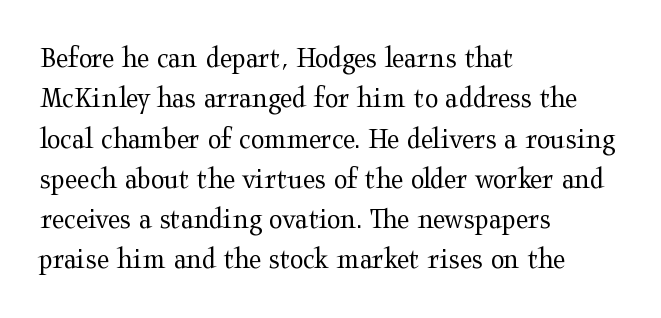
{"serif": "yes", "italic": "no", "bold": "no", "weight": "regular", "width": "wide", "stroke_contrast": "medium", "x_height": "medium", "monospaced": "no", "underline": "no", "align": "left", "line_spacing": "normal", "line_spacing_ratio": 1.3, "letter_spacing": "normal", "letter_spacing_em": 0.0, "glyph_px": 31}
